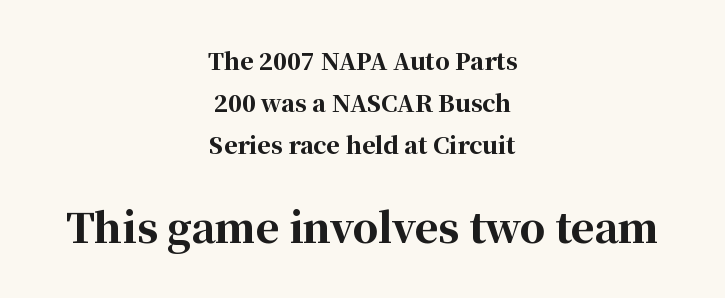
Q: Is the text bold? A: Yes.
Q: Is the text italic (slanted)? A: No, it is upright.
Q: Is the typeface a serif or a sans-serif typeface? A: Serif.
Q: Is the text underlined? A: No.
Q: How is the paragraph aligned? A: Centered.
Q: Is the spacing between letters normal or unusually wide? A: Normal.
Q: Which block of text is set in a larger size, the first (top) or the second (bottom)? A: The second (bottom) one.
Q: Width (condensed, normal, or wide)? A: Normal.
Q: Stroke contrast? A: High.
Q: x-height? A: Medium.
Q: Monospaced? A: No.
